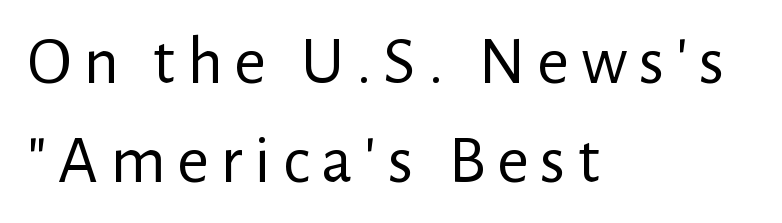
The image shows 69 px regular-weight sans-serif type, upright; set left-aligned, normal line spacing (1.43x), not underlined; low stroke contrast and a medium x-height.
